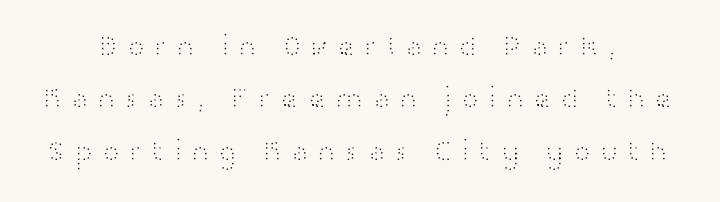
The image shows 29 px light, wide sans-serif type, upright; set line spacing 1.81x, unusually wide letter spacing (+0.27 em), not underlined; high stroke contrast and a medium x-height.
